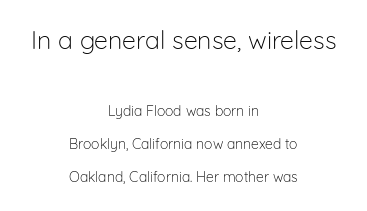
{"italic": "no", "bold": "no", "underline": "no", "align": "center", "line_spacing": "loose", "line_spacing_ratio": 2.34, "letter_spacing": "normal", "letter_spacing_em": 0.0, "larger_block": "first", "size_ratio": 1.79, "glyph_px": 25}
